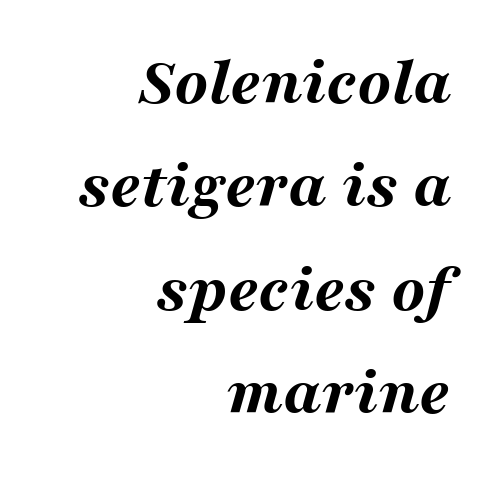
Its strokes are broad and dark, the hallmark of bold type. The space directly below the letters is spotless. The face used here has a pronounced slope to its letters. Look at the tracking — it's just the regular setting, nothing added. Is this a fixed-width face? No — the glyphs have proportional, varying widths. The paragraph has a hard right edge and a soft left edge.
